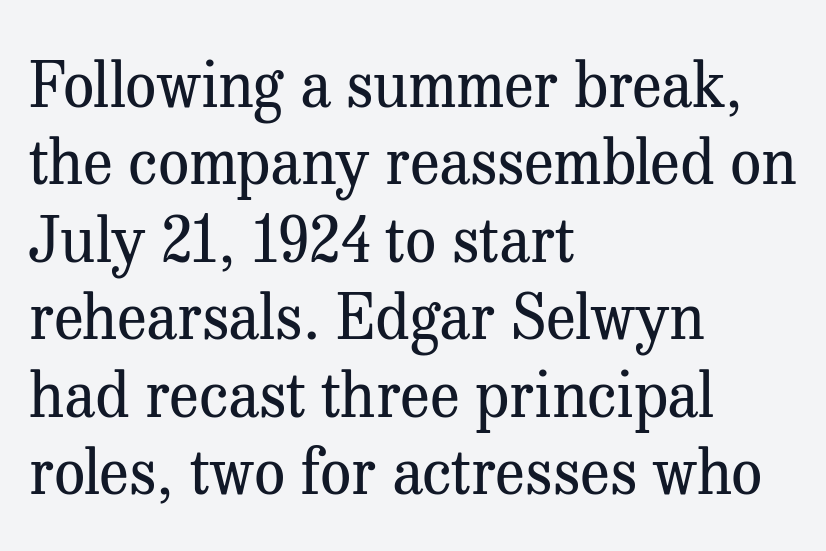
The typeface chosen for these lines features serifs. Honestly, the letter spacing is just normal — you wouldn't notice it. Posture: upright roman. The paragraph shown leans on its left margin. The designer left line spacing at the default. Ink coverage per letter is moderate at most.
